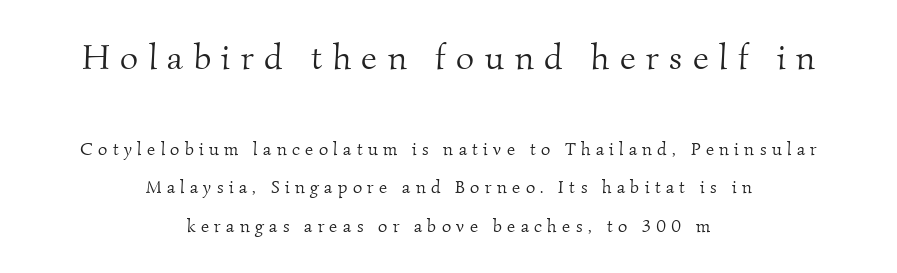
Q: Is the text bold? A: No.
Q: Is the typeface a serif or a sans-serif typeface? A: Serif.
Q: Is the text underlined? A: No.
Q: How is the paragraph aligned? A: Centered.
Q: Is the spacing between letters normal or unusually wide? A: Unusually wide.
Q: Is the spacing between lines tight, normal or loose? A: Loose.
Q: Which block of text is set in a larger size, the first (top) or the second (bottom)? A: The first (top) one.
Q: Width (condensed, normal, or wide)? A: Normal.
Q: Stroke contrast? A: Medium.
Q: x-height? A: Small.
Q: Monospaced? A: No.
